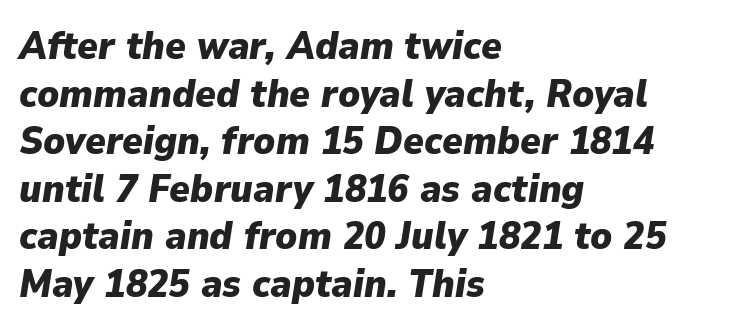
Q: Is the text bold? A: Yes.
Q: Is the text italic (slanted)? A: Yes, it leans right by about 9 degrees.
Q: Is the text underlined? A: No.
Q: How is the paragraph aligned? A: Left-aligned.
Q: Is the spacing between letters normal or unusually wide? A: Normal.
Q: Width (condensed, normal, or wide)? A: Normal.
Q: Stroke contrast? A: Low.
Q: x-height? A: Medium.
Q: Monospaced? A: No.
